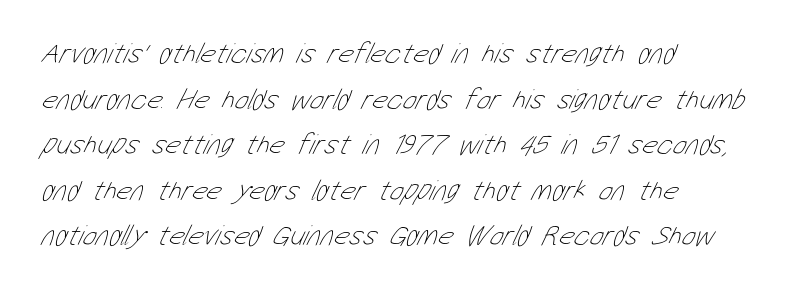
Q: Is the text bold? A: No.
Q: Is the text underlined? A: No.
Q: How is the paragraph aligned? A: Left-aligned.
Q: Is the spacing between letters normal or unusually wide? A: Normal.
Q: Is the spacing between lines tight, normal or loose? A: Normal.
Q: Width (condensed, normal, or wide)? A: Condensed.
Q: Stroke contrast? A: Low.
Q: x-height? A: Medium.
Q: Monospaced? A: No.
